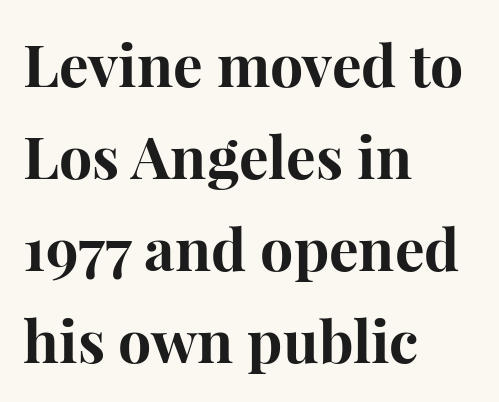
No italicization has been applied; the sample stays upright. Has an underline been added? It has not. All the whitespace from short lines collects on the right. Leading: standard.
